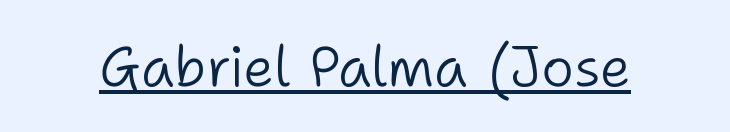
Nothing heavy about these letters — not bold at all. Grotesque or geometric, the face here clearly has no serifs. The lettering holds an erect, upright posture throughout. There is no visible air inserted between adjacent glyphs. The face used here appears with an underline applied.
